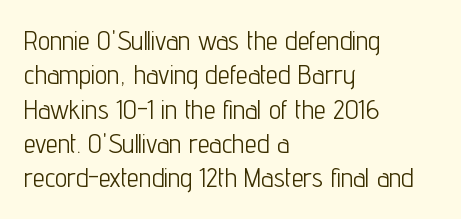
The letterforms sit at book weight or below. Honestly, the letter spacing is just normal — you wouldn't notice it. The type sits square on the baseline with zero lean. Unmarked baselines from the first word to the last. The text block is weighted toward the left margin, trailing off unevenly rightward. The designer left line spacing at the default.
